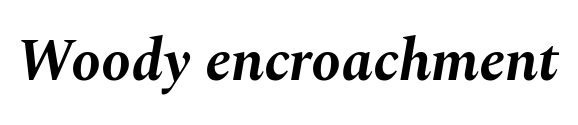
Is this a fixed-width face? No — the glyphs have proportional, varying widths. The baseline area is clear. The axis of the letterforms is tilted away from vertical. Every letter is thick-stroked: bold, no question. The rendering keeps characters at their native spacing.
